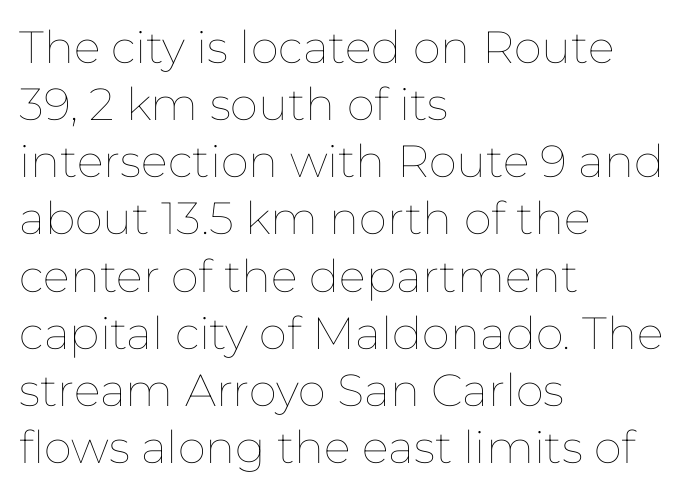
The strip under each line holds only bare page. Character widths vary here, with narrow letters taking less room than wide ones. Horizontal bands of white between lines are of average thickness. No letter is thick-stroked: the sample isn't bold. The rendering keeps characters at their native spacing. Ordinary non-slanted type is in use.
